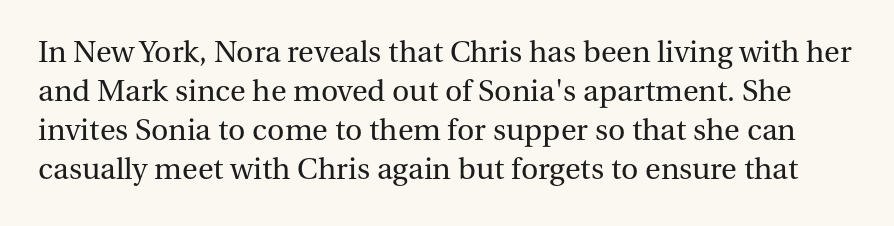
Q: Is the text bold? A: No.
Q: Is the text italic (slanted)? A: No, it is upright.
Q: Is the typeface a serif or a sans-serif typeface? A: Serif.
Q: Is the text underlined? A: No.
Q: Is the spacing between letters normal or unusually wide? A: Normal.
Q: Width (condensed, normal, or wide)? A: Normal.
Q: Stroke contrast? A: Medium.
Q: x-height? A: Medium.
Q: Monospaced? A: No.
